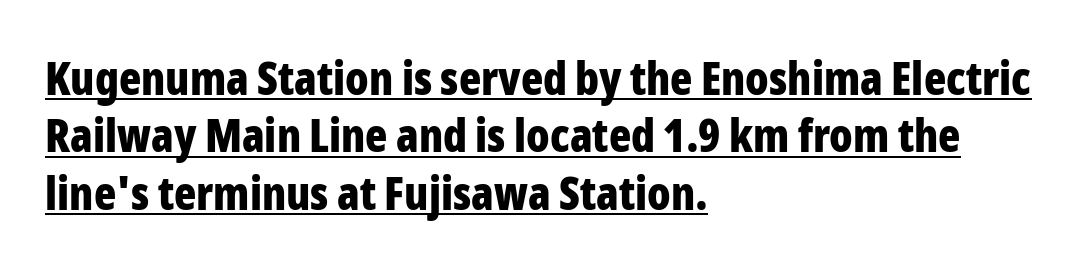
The image shows 46 px bold, condensed sans-serif type, upright; set left-aligned, normal line spacing (1.25x), normal letter spacing, underlined; low stroke contrast and a medium x-height.
